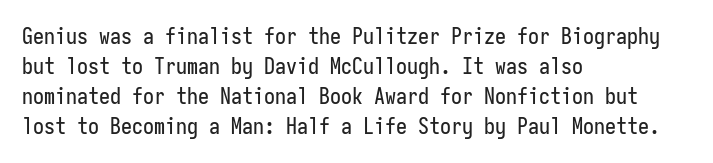
The image shows 22 px text type, upright; set left-aligned, normal line spacing (1.36x), normal letter spacing, not underlined.
